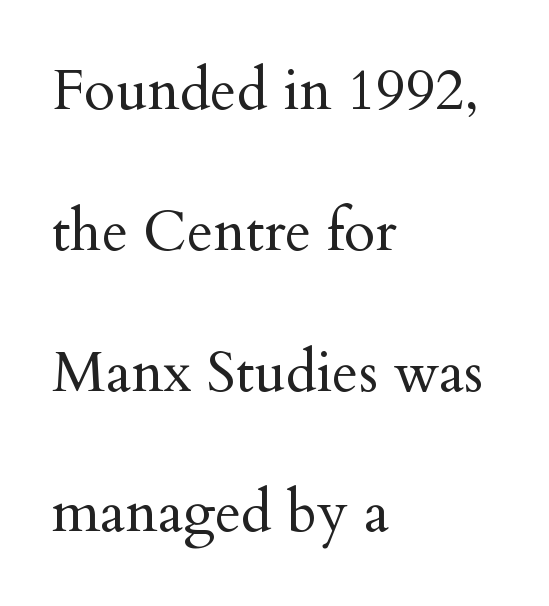
Q: Is the text bold? A: No.
Q: Is the text italic (slanted)? A: No, it is upright.
Q: Is the typeface a serif or a sans-serif typeface? A: Serif.
Q: Is the text underlined? A: No.
Q: How is the paragraph aligned? A: Left-aligned.
Q: Is the spacing between letters normal or unusually wide? A: Normal.
Q: Is the spacing between lines tight, normal or loose? A: Loose.
Q: Width (condensed, normal, or wide)? A: Normal.
Q: Stroke contrast? A: Medium.
Q: x-height? A: Small.
Q: Monospaced? A: No.
